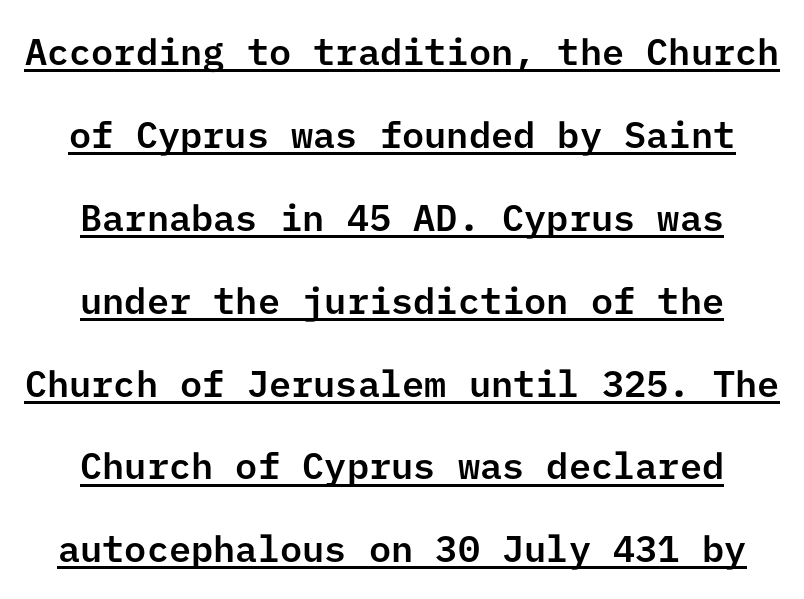
Baseline-to-baseline distance is far greater than the letter height. The lettering is marked with a stroke running underneath it. How are the letters spaced? Ordinarily, with no added tracking. Unlike italic type, these characters show no tilt at all.
